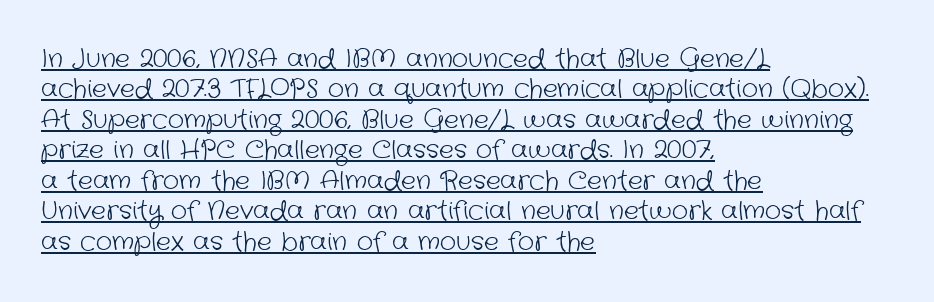
Q: Is the text bold? A: No.
Q: Is the text underlined? A: Yes.
Q: How is the paragraph aligned? A: Left-aligned.
Q: Is the spacing between letters normal or unusually wide? A: Normal.
